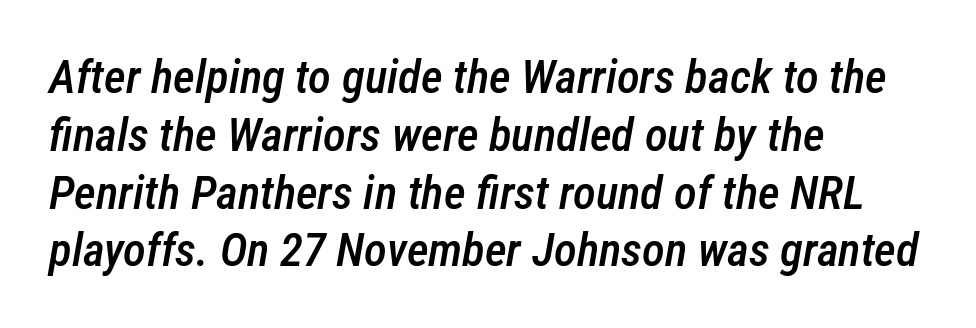
The image shows 47 px semibold, condensed type, italic (leaning right); set left-aligned, line spacing 1.23x, normal letter spacing, not underlined; low stroke contrast and a medium x-height.
